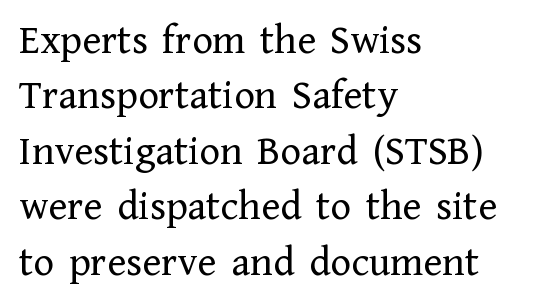
The image shows 43 px regular-weight serif type, upright; set left-aligned, normal line spacing (1.29x), normal letter spacing, not underlined; low stroke contrast and a medium x-height.
